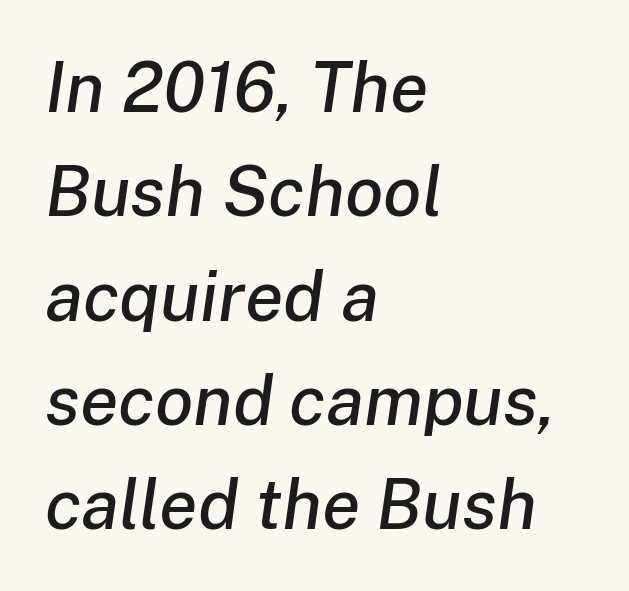
The image shows 70 px text type, italic (leaning right); set left-aligned, normal line spacing (1.49x), normal letter spacing, not underlined; low stroke contrast and a medium x-height.
